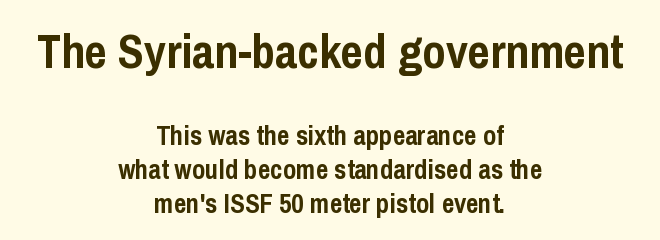
{"serif": "no", "italic": "no", "bold": "yes", "weight": "semibold", "width": "condensed", "stroke_contrast": "low", "x_height": "medium", "monospaced": "no", "underline": "no", "align": "center", "line_spacing": "normal", "line_spacing_ratio": 1.26, "letter_spacing": "normal", "letter_spacing_em": 0.0, "larger_block": "first", "size_ratio": 1.78, "glyph_px": 48}
